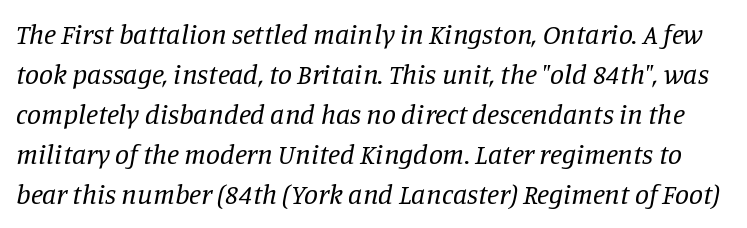
The image shows 28 px regular-weight serif type, italic (leaning right); set normal line spacing (1.43x), normal letter spacing, not underlined; low stroke contrast and a large x-height.
